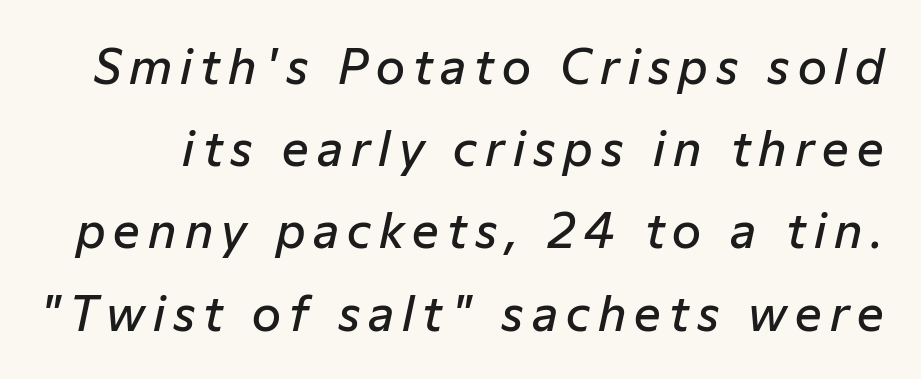
Each row of text sits above clean, open space. The glyphs look as if they've been sheared to an angle. The rendering uses natural spacing where letterforms have individual widths. Emphasis by weight is partial: semibold.
